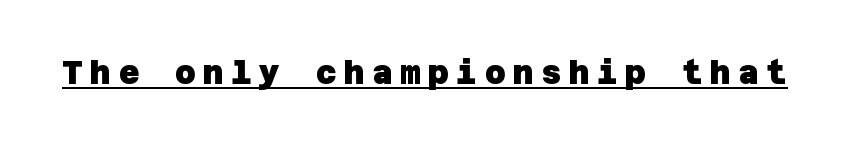
Q: Is the text bold? A: Yes.
Q: Is the typeface a serif or a sans-serif typeface? A: Sans-serif.
Q: Is the text underlined? A: Yes.
Q: Is the spacing between letters normal or unusually wide? A: Unusually wide.
Q: Width (condensed, normal, or wide)? A: Normal.
Q: Stroke contrast? A: Low.
Q: x-height? A: Large.
